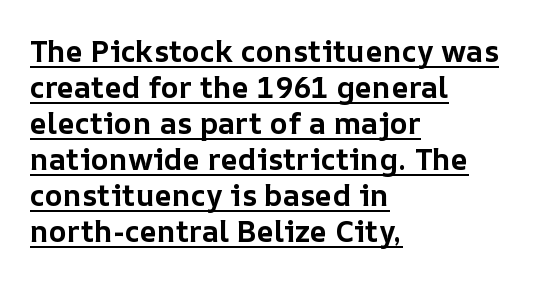
{"italic": "no", "bold": "yes", "weight": "bold", "width": "normal", "stroke_contrast": "low", "x_height": "medium", "monospaced": "no", "underline": "yes", "align": "left", "line_spacing_ratio": 1.2, "letter_spacing": "normal", "letter_spacing_em": 0.0, "glyph_px": 30}
